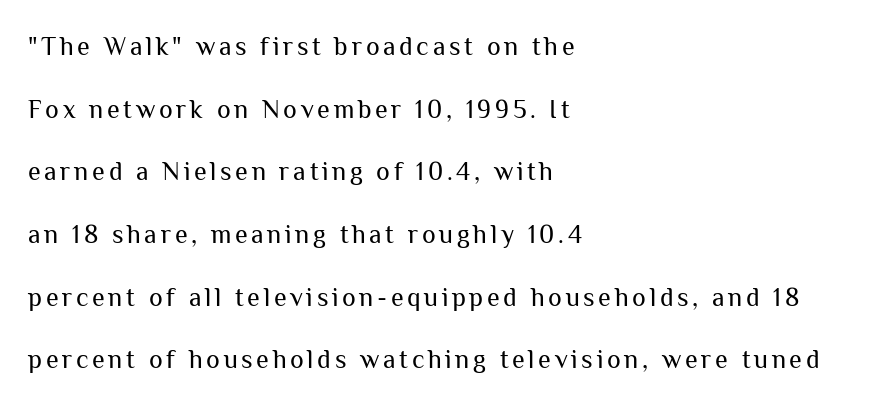
The image shows 26 px text type, upright; set left-aligned, loose line spacing (2.41x), not underlined.
